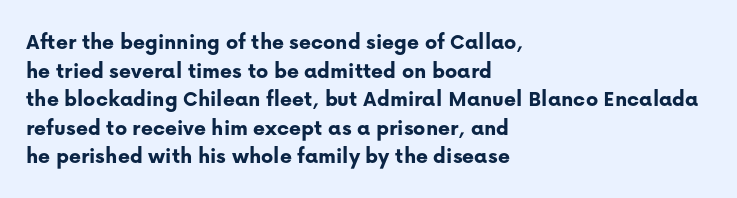
Every character sits straight up, as roman type does. Stroke thickness is high; the sample reads as a true bold. Inter-character spacing is left at the font's built-in metrics. Casual observation: everything's shoved over to the left. The specimen omits any rule beneath the text block's lines.
